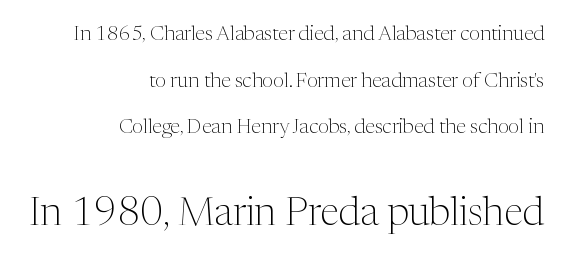
{"serif": "yes", "italic": "no", "bold": "no", "weight": "light", "width": "normal", "stroke_contrast": "medium", "x_height": "medium", "monospaced": "no", "underline": "no", "align": "right", "line_spacing": "loose", "line_spacing_ratio": 2.33, "letter_spacing": "normal", "letter_spacing_em": 0.0, "larger_block": "second", "size_ratio": 1.95, "glyph_px": 39}
